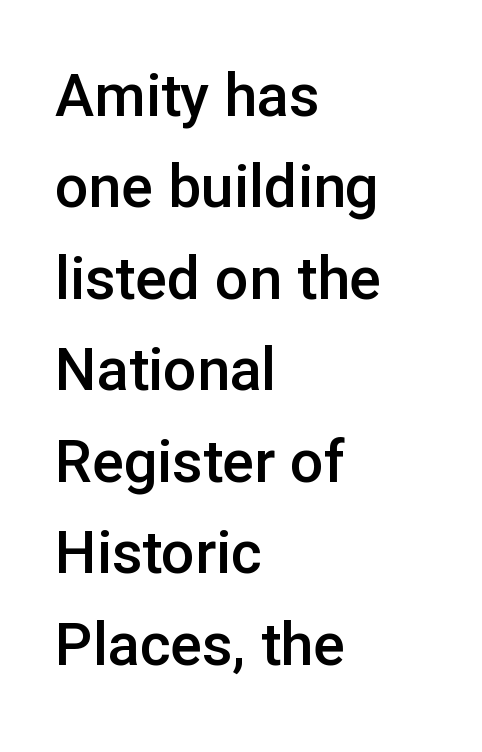
The image shows 59 px semibold sans-serif type, upright; set left-aligned, normal line spacing (1.55x), normal letter spacing, not underlined; low stroke contrast and a medium x-height.
